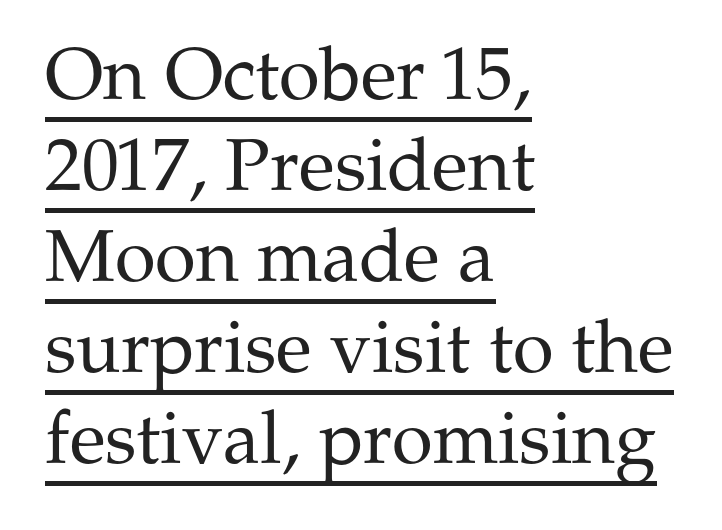
The image shows 74 px regular-weight serif type, upright; set left-aligned, line spacing 1.23x, normal letter spacing, underlined; medium stroke contrast and a medium x-height.
